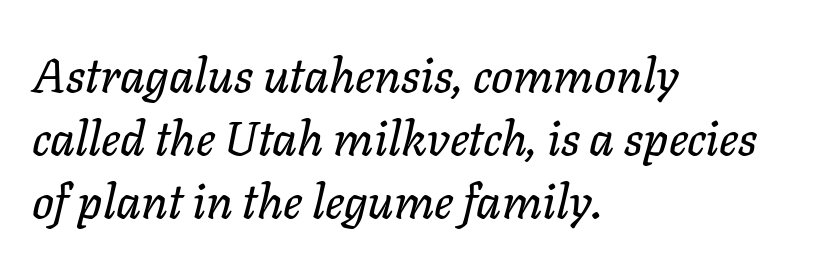
The rendering keeps characters at their native spacing. The letters advance in unequal steps, a hallmark of proportional type. Rendered with sloped, italic letterforms. Notice how the passage keeps a crisp vertical edge on the left only. One glance says typical: line gaps are just what's usual. Anything drawn beneath the words? Only blank space.
